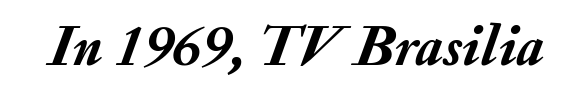
{"italic": "yes", "lean": "right", "slant_degrees": 20, "bold": "yes", "weight": "semibold", "width": "normal", "stroke_contrast": "medium", "x_height": "small", "monospaced": "no", "underline": "no", "letter_spacing": "normal", "letter_spacing_em": 0.0, "glyph_px": 58}
